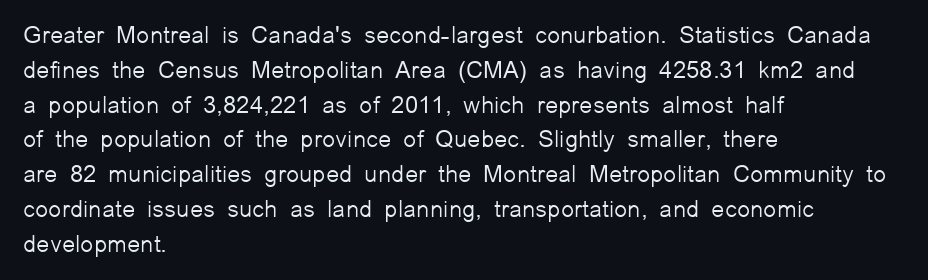
Q: Is the text bold? A: No.
Q: Is the text italic (slanted)? A: No, it is upright.
Q: Is the text underlined? A: No.
Q: How is the paragraph aligned? A: Left-aligned.
Q: Is the spacing between letters normal or unusually wide? A: Normal.
Q: Is the spacing between lines tight, normal or loose? A: Normal.
